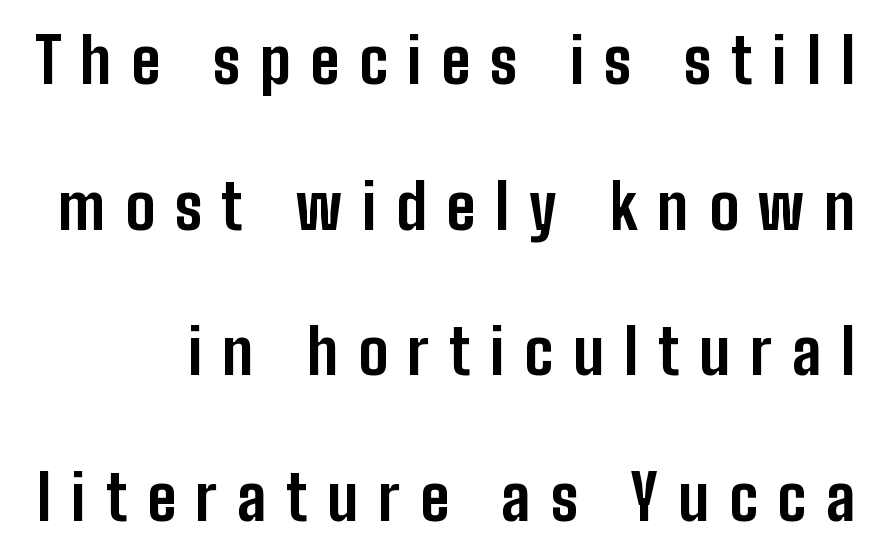
Q: Is the text bold? A: Yes.
Q: Is the text italic (slanted)? A: No, it is upright.
Q: Is the typeface a serif or a sans-serif typeface? A: Sans-serif.
Q: Is the text underlined? A: No.
Q: Is the spacing between letters normal or unusually wide? A: Unusually wide.
Q: Is the spacing between lines tight, normal or loose? A: Loose.
Q: Width (condensed, normal, or wide)? A: Condensed.
Q: Stroke contrast? A: Low.
Q: x-height? A: Medium.
Q: Monospaced? A: No.
